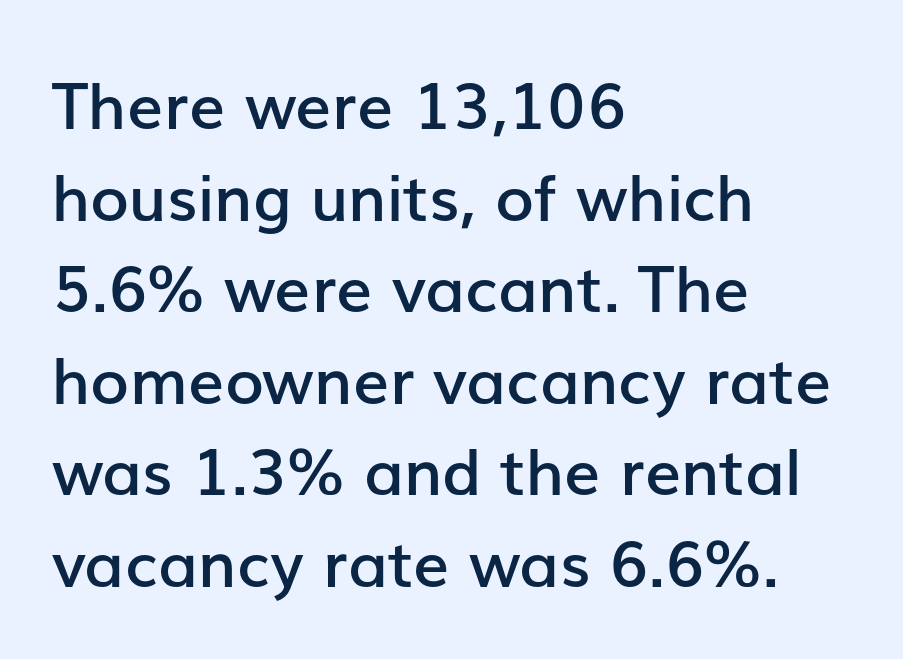
Q: Is the text bold? A: Semi-bold.
Q: Is the text italic (slanted)? A: No, it is upright.
Q: Is the typeface a serif or a sans-serif typeface? A: Sans-serif.
Q: Is the text underlined? A: No.
Q: How is the paragraph aligned? A: Left-aligned.
Q: Is the spacing between letters normal or unusually wide? A: Normal.
Q: Is the spacing between lines tight, normal or loose? A: Normal.
Q: Width (condensed, normal, or wide)? A: Normal.
Q: Stroke contrast? A: Low.
Q: x-height? A: Medium.
Q: Monospaced? A: No.
